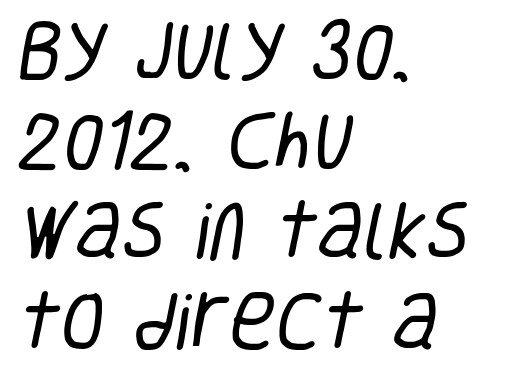
The image shows 64 px regular-weight, condensed sans-serif type; set left-aligned, normal line spacing (1.41x), normal letter spacing, not underlined; low stroke contrast and a large x-height.
